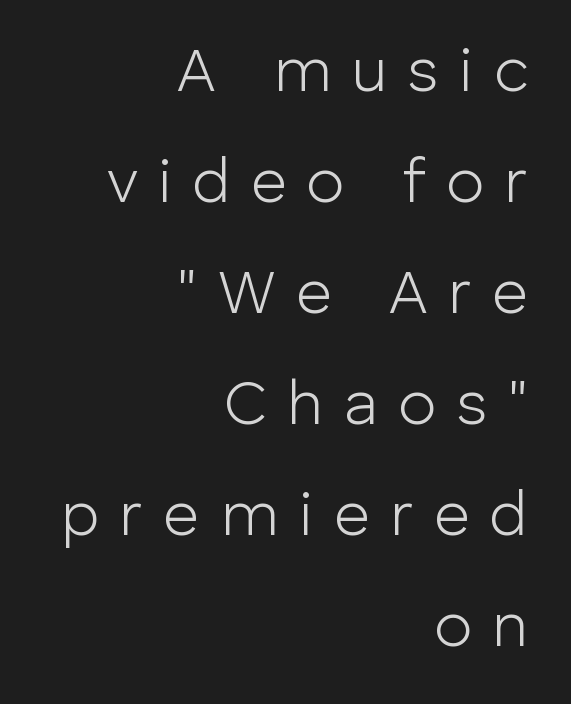
{"serif": "no", "italic": "no", "bold": "no", "weight": "light", "width": "normal", "stroke_contrast": "low", "x_height": "medium", "monospaced": "no", "underline": "no", "align": "right", "line_spacing_ratio": 1.79, "letter_spacing": "wide", "letter_spacing_em": 0.33, "glyph_px": 62}
